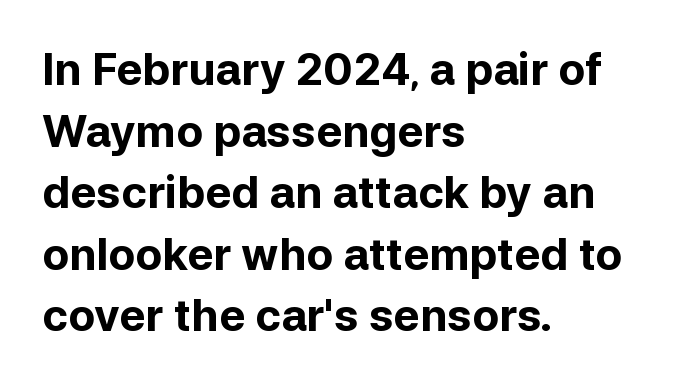
{"serif": "no", "italic": "no", "bold": "yes", "weight": "bold", "width": "normal", "stroke_contrast": "low", "x_height": "medium", "monospaced": "no", "underline": "no", "align": "left", "line_spacing": "normal", "line_spacing_ratio": 1.4, "letter_spacing": "normal", "letter_spacing_em": 0.0, "glyph_px": 44}
